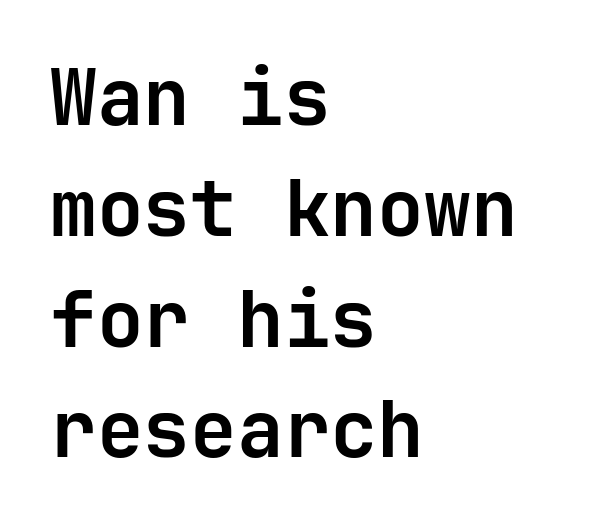
The image shows 78 px semibold sans-serif type, upright; set left-aligned, normal line spacing (1.42x), normal letter spacing, not underlined; low stroke contrast and a medium x-height.
